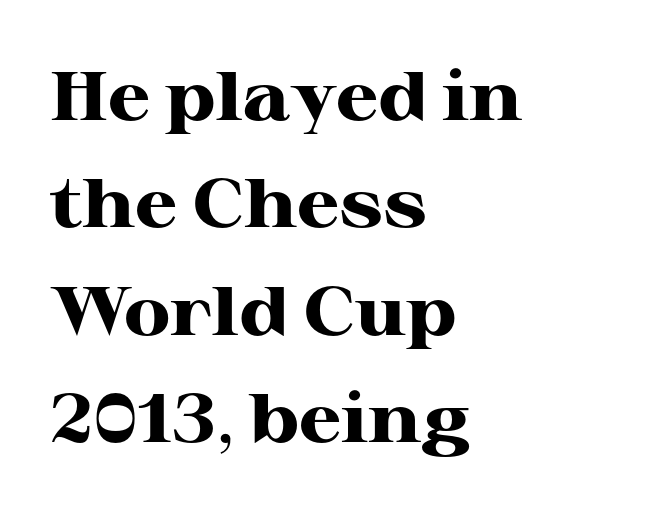
{"serif": "yes", "italic": "no", "bold": "yes", "weight": "heavy", "width": "wide", "stroke_contrast": "high", "x_height": "medium", "monospaced": "no", "underline": "no", "align": "left", "line_spacing": "normal", "line_spacing_ratio": 1.58, "letter_spacing": "normal", "letter_spacing_em": 0.0, "glyph_px": 68}
